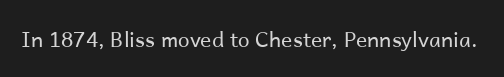
{"italic": "no", "bold": "no", "underline": "no", "letter_spacing": "normal", "letter_spacing_em": 0.0, "glyph_px": 21}
